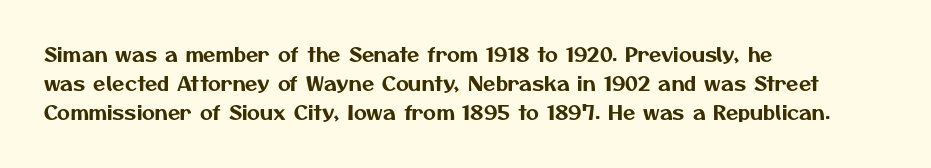
The image shows 20 px text type; set left-aligned, normal line spacing (1.46x), normal letter spacing, not underlined.
